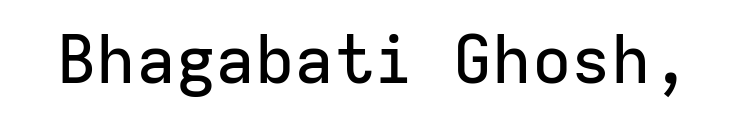
The image shows 66 px sans-serif type, upright, monospaced; set normal letter spacing, not underlined; low stroke contrast and a medium x-height.
